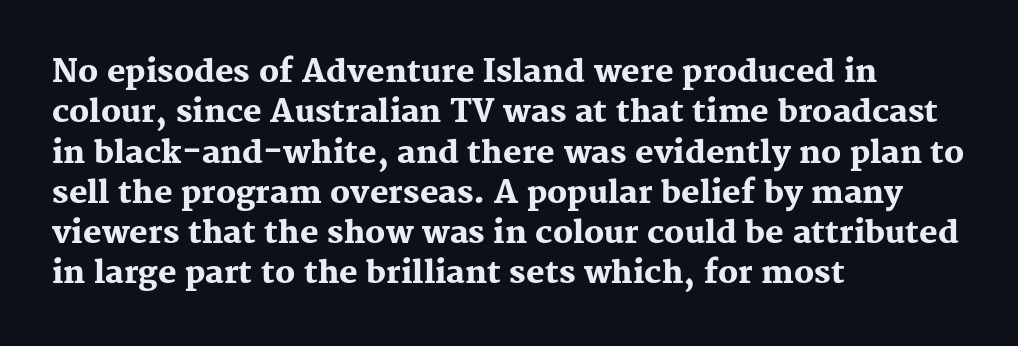
What's the leading like? Ordinary, nothing unusual. These lines carry a lot of weight — the face is fully bold. Tall strokes in this sample are plumb rather than angled. Does the copy run flush right? No — it runs flush left. The strip under each line holds only bare page. Do the characters align in a grid? No, the font is proportional.
